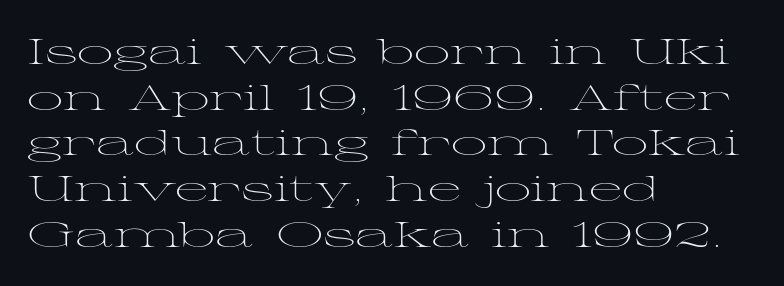
The image shows 36 px light, wide serif type, upright; set left-aligned, normal line spacing (1.27x), normal letter spacing, not underlined; medium stroke contrast and a medium x-height.
